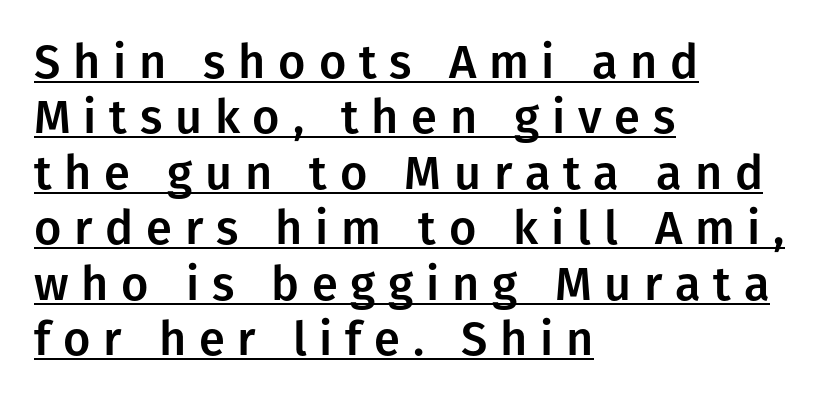
The setting favours the left margin, as ordinary paragraphs usually do. You could not count columns in this text — the font is proportionally spaced. Honestly, the letter spacing is so wide it's the main thing you notice. Unlike italic type, these characters show no tilt at all. Each line of the rendering has a horizontal stroke beneath the glyphs.
